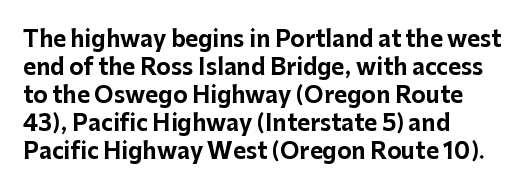
{"italic": "no", "bold": "yes", "underline": "no", "align": "left", "line_spacing": "normal", "line_spacing_ratio": 1.27, "letter_spacing": "normal", "letter_spacing_em": 0.0, "glyph_px": 22}
